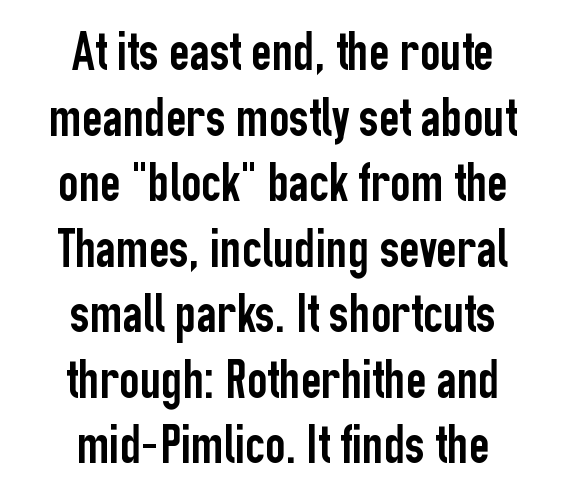
Q: Is the text italic (slanted)? A: No, it is upright.
Q: Is the typeface a serif or a sans-serif typeface? A: Sans-serif.
Q: Is the text underlined? A: No.
Q: How is the paragraph aligned? A: Centered.
Q: Is the spacing between letters normal or unusually wide? A: Normal.
Q: Width (condensed, normal, or wide)? A: Condensed.
Q: Stroke contrast? A: Low.
Q: x-height? A: Medium.
Q: Monospaced? A: No.
